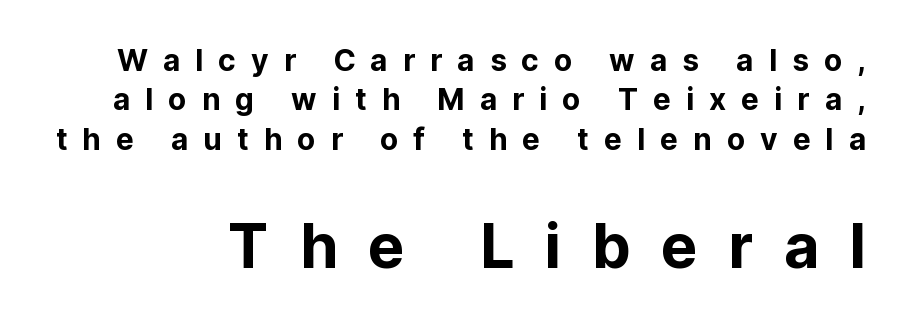
Q: Is the text italic (slanted)? A: No, it is upright.
Q: Is the typeface a serif or a sans-serif typeface? A: Sans-serif.
Q: Is the text underlined? A: No.
Q: Is the spacing between letters normal or unusually wide? A: Unusually wide.
Q: Is the spacing between lines tight, normal or loose? A: Normal.
Q: Which block of text is set in a larger size, the first (top) or the second (bottom)? A: The second (bottom) one.
Q: Width (condensed, normal, or wide)? A: Normal.
Q: Stroke contrast? A: Low.
Q: x-height? A: Medium.
Q: Monospaced? A: No.
